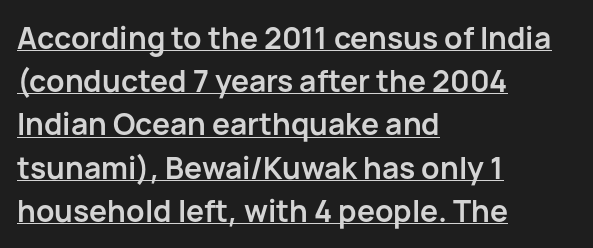
{"serif": "no", "italic": "no", "bold": "yes", "weight": "semibold", "width": "normal", "stroke_contrast": "low", "x_height": "medium", "monospaced": "no", "underline": "yes", "align": "left", "line_spacing": "normal", "line_spacing_ratio": 1.44, "letter_spacing": "normal", "letter_spacing_em": 0.0, "glyph_px": 30}
